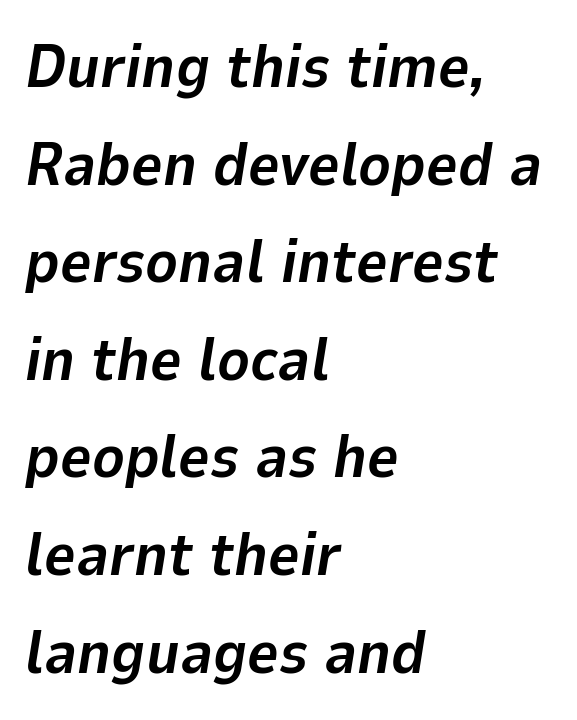
The image shows 61 px bold type, italic (leaning right); set left-aligned, normal line spacing (1.6x), normal letter spacing, not underlined; low stroke contrast and a medium x-height.
